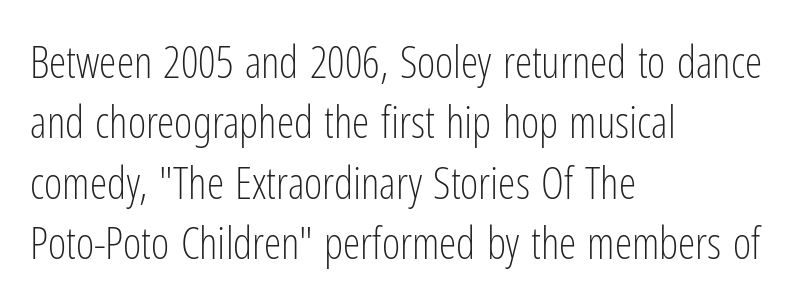
A typesetter would call this zero additional tracking. The lines sit at an ordinary, default distance from one another. These lines were composed using upright roman letters. Examine the stroke ends and you'll find no serifs. Which margin do the lines hug? The left one — the right edge is uneven. A bare baseline throughout the passage.
